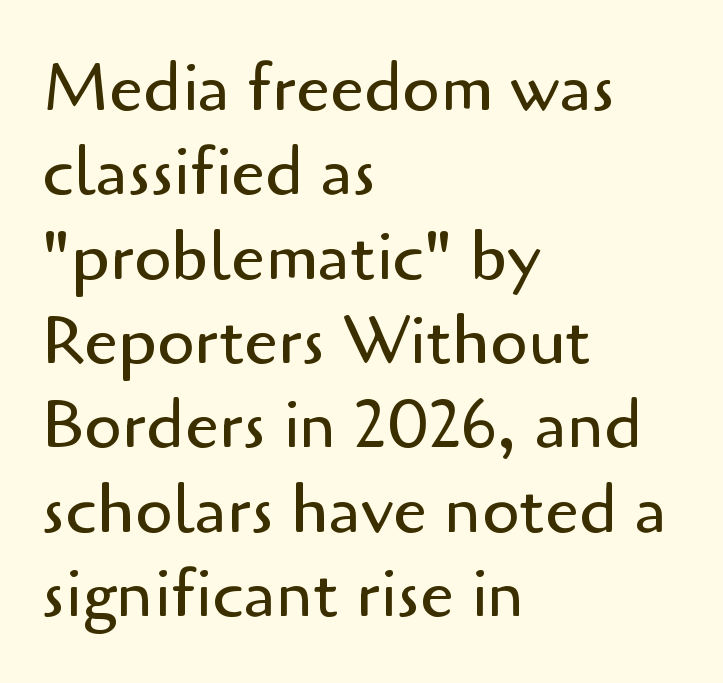
The typesetter chose a ragged-right arrangement here. Anything drawn beneath the words? Only blank space. These lines are composed in type without serifs. Words appear dense and cohesive because spacing is normal. This is roman type, the default non-slanted kind. The passage shown is typed in a proportional face where columns would drift.
